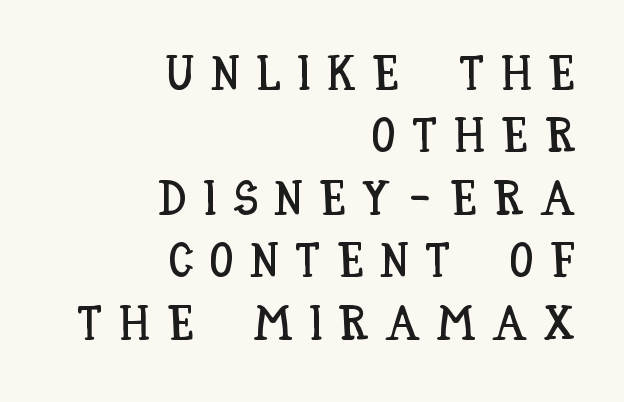
Q: Is the text italic (slanted)? A: No, it is upright.
Q: Is the text underlined? A: No.
Q: How is the paragraph aligned? A: Right-aligned.
Q: Is the spacing between letters normal or unusually wide? A: Unusually wide.
Q: Is the spacing between lines tight, normal or loose? A: Normal.
Q: Width (condensed, normal, or wide)? A: Condensed.
Q: Stroke contrast? A: Low.
Q: x-height? A: Large.
Q: Monospaced? A: No.
